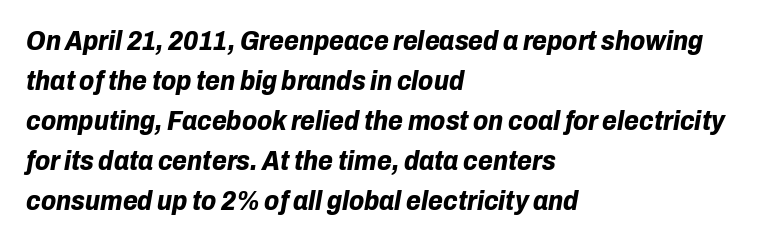
{"italic": "yes", "lean": "right", "slant_degrees": 10, "bold": "yes", "underline": "no", "align": "left", "line_spacing": "normal", "line_spacing_ratio": 1.48, "letter_spacing": "normal", "letter_spacing_em": 0.0, "glyph_px": 27}
